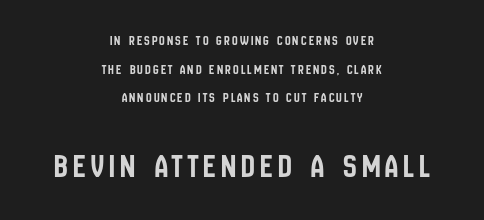
{"serif": "no", "italic": "no", "width": "condensed", "stroke_contrast": "low", "x_height": "large", "monospaced": "no", "underline": "no", "align": "center", "line_spacing": "loose", "line_spacing_ratio": 2.05, "larger_block": "second", "size_ratio": 2.43, "glyph_px": 34}
